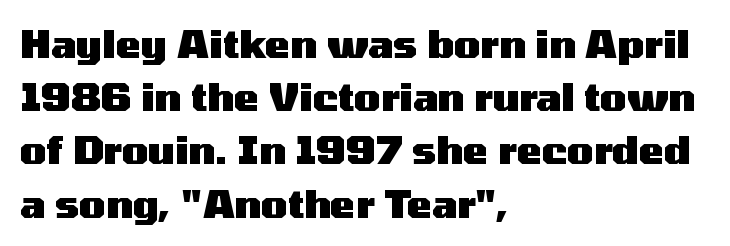
Q: Is the text bold? A: Yes.
Q: Is the text italic (slanted)? A: No, it is upright.
Q: Is the typeface a serif or a sans-serif typeface? A: Sans-serif.
Q: Is the text underlined? A: No.
Q: How is the paragraph aligned? A: Left-aligned.
Q: Is the spacing between letters normal or unusually wide? A: Normal.
Q: Is the spacing between lines tight, normal or loose? A: Normal.
Q: Width (condensed, normal, or wide)? A: Wide.
Q: Stroke contrast? A: Medium.
Q: x-height? A: Medium.
Q: Monospaced? A: No.
